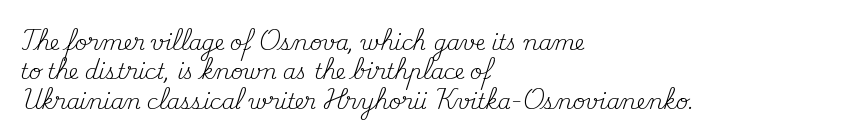
{"bold": "no", "underline": "no", "align": "left", "line_spacing": "normal", "line_spacing_ratio": 1.4, "letter_spacing": "normal", "letter_spacing_em": 0.0, "glyph_px": 21}
